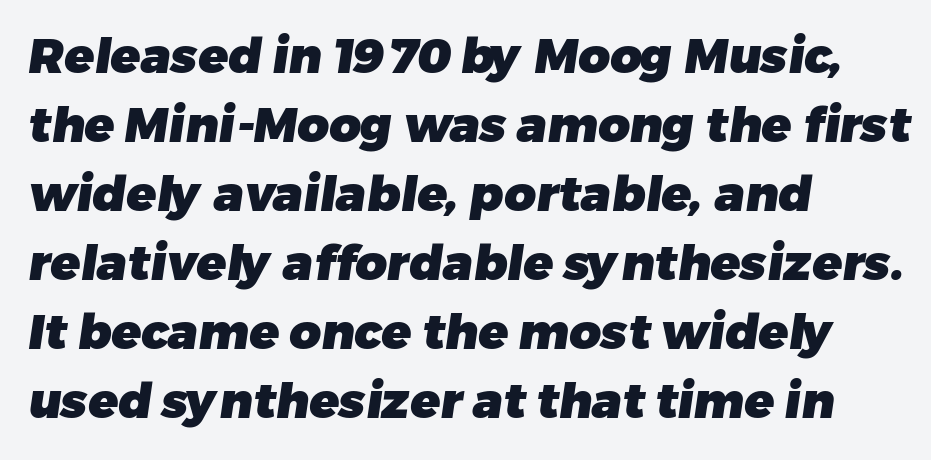
Notice how descenders clear the ascenders below comfortably — that's standard leading. Line starts are locked; line ends wander. This rendering features lettering with no underline. Type style note: lacks serifs. Heavy, bold letterforms.
